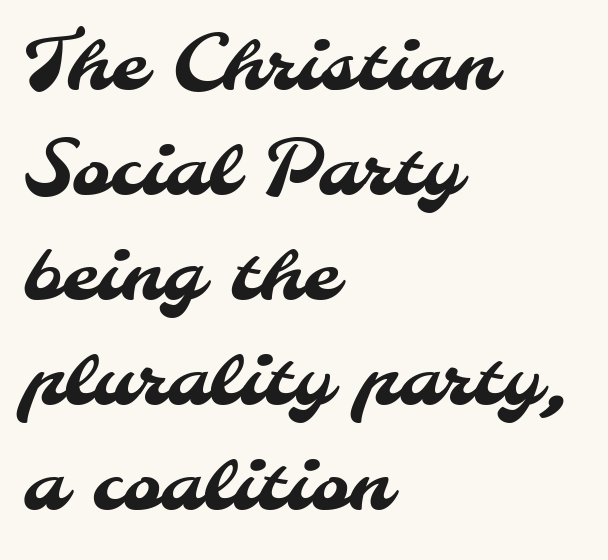
These lines sit exactly where default settings would place them. A typesetter would label this face a sans. Is this a fixed-width face? No — the glyphs have proportional, varying widths. Rule under the text: the space is simply empty. The letterforms sit shoulder to shoulder at normal distance. Left-aligned paragraph, ragged on the right.
